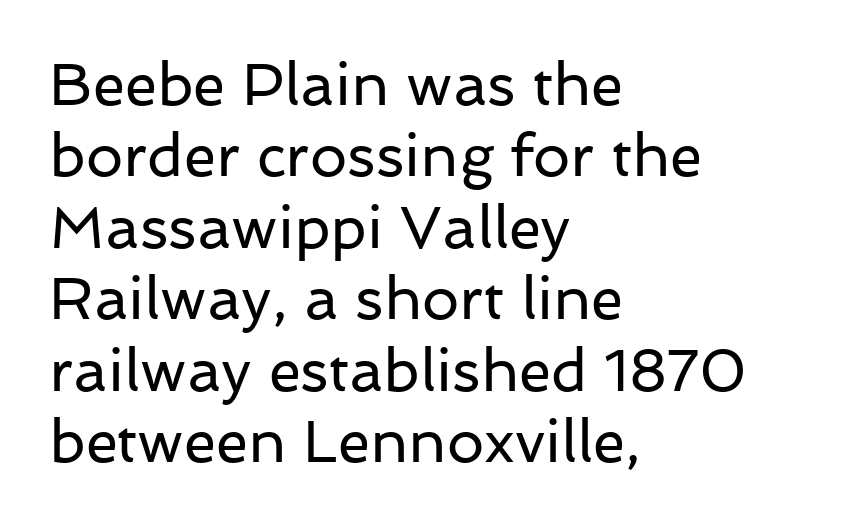
{"serif": "no", "italic": "no", "bold": "no", "weight": "regular", "width": "normal", "stroke_contrast": "low", "x_height": "medium", "monospaced": "no", "underline": "no", "align": "left", "line_spacing_ratio": 1.21, "letter_spacing": "normal", "letter_spacing_em": 0.0, "glyph_px": 59}
